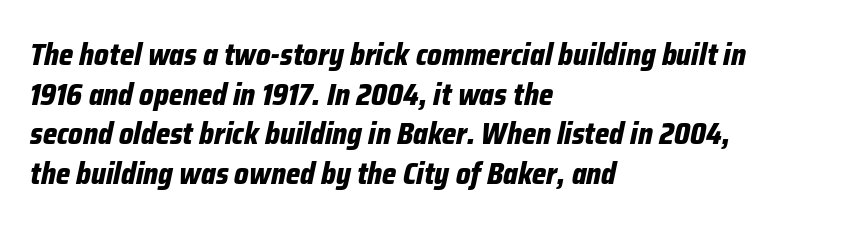
Words appear dense and cohesive because spacing is normal. If you drew a ruler down the left edge, every line would touch it. The strip under each line holds only bare page. A typesetter would call this leading conventional body-copy spacing.
